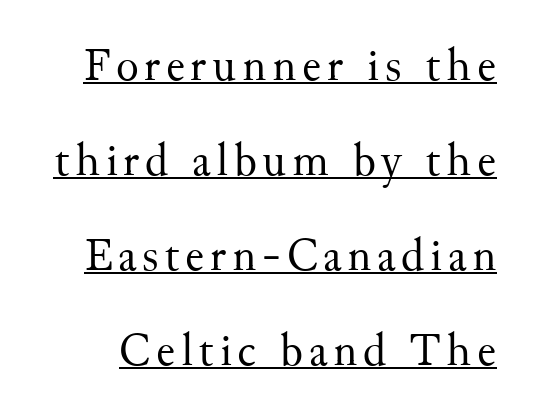
The designer went with a serif here, giving each stem small feet. Emphasis is given by a line drawn under the lettering. These lines are rendered in a variable-pitch font. The specimen reads as upright at a glance. Ink coverage per letter is moderate at most. The space between consecutive lines is lavish.
